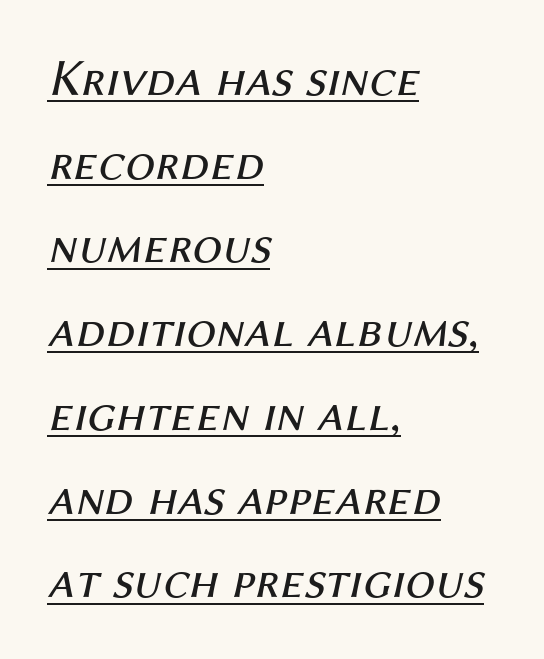
The string is rendered with underlining switched on. Each letter keeps its own natural width here, so spacing adapts to shape. Quick note: interline space is typical. Caption: multi-line text, flush left, ragged right. Looking at the ascenders, they clearly lean.
